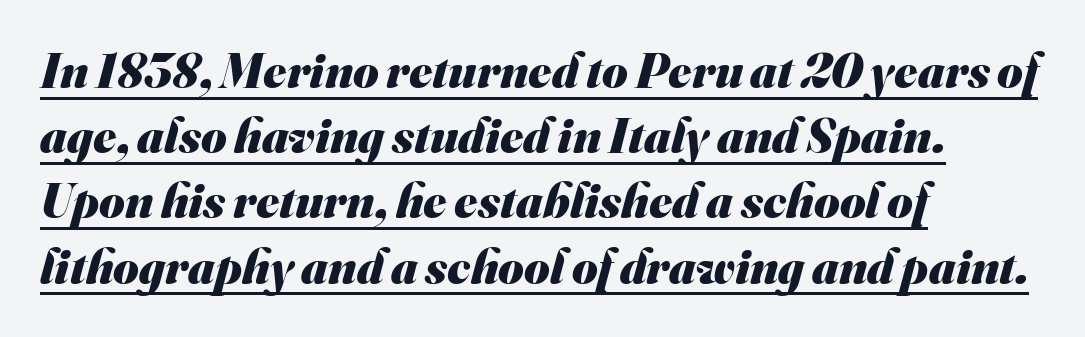
Q: Is the text bold? A: Yes.
Q: Is the typeface a serif or a sans-serif typeface? A: Sans-serif.
Q: Is the text underlined? A: Yes.
Q: How is the paragraph aligned? A: Left-aligned.
Q: Is the spacing between letters normal or unusually wide? A: Normal.
Q: Is the spacing between lines tight, normal or loose? A: Normal.
Q: Width (condensed, normal, or wide)? A: Normal.
Q: Stroke contrast? A: Medium.
Q: x-height? A: Small.
Q: Monospaced? A: No.
